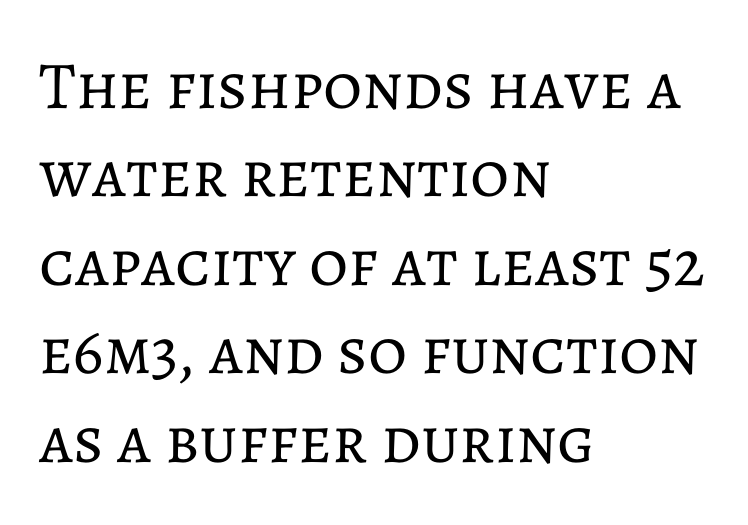
The font sits on the lighter half of the weight spectrum, regular included. Vertically, the passage feels balanced, rows spaced as you'd expect. Do the characters align in a grid? No, the font is proportional. Visually the block forms a straight wall on the left and a jagged coastline on the right.
